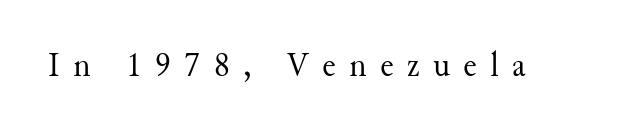
{"serif": "yes", "italic": "no", "bold": "no", "weight": "regular", "width": "normal", "stroke_contrast": "medium", "x_height": "small", "monospaced": "no", "underline": "no", "letter_spacing": "wide", "letter_spacing_em": 0.39, "glyph_px": 34}
